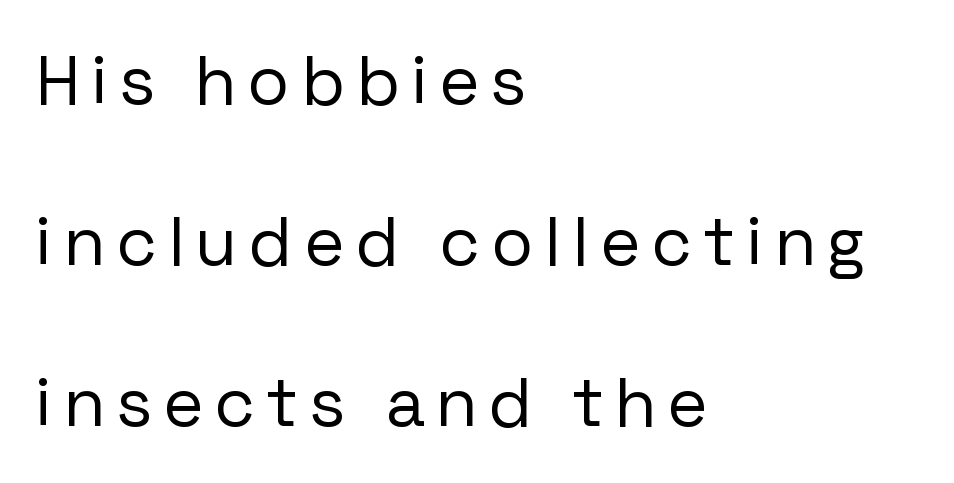
The image shows 69 px regular-weight sans-serif type, upright; set left-aligned, loose line spacing (2.33x), not underlined; low stroke contrast and a medium x-height.
